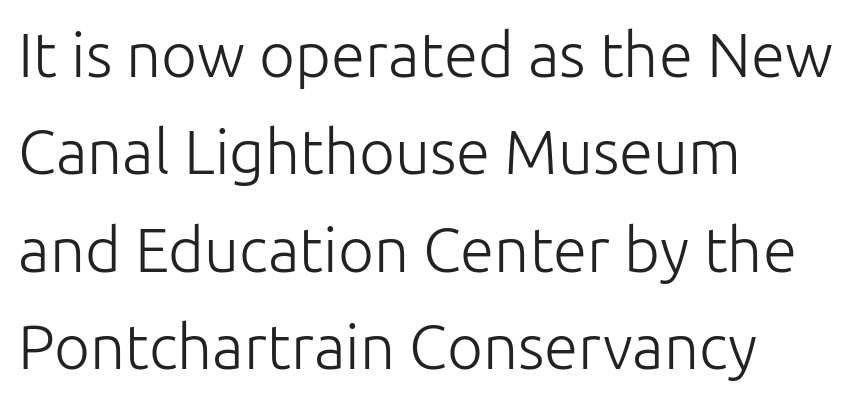
The image shows 62 px light sans-serif type, upright; set left-aligned, normal line spacing (1.57x), normal letter spacing, not underlined; low stroke contrast and a medium x-height.
